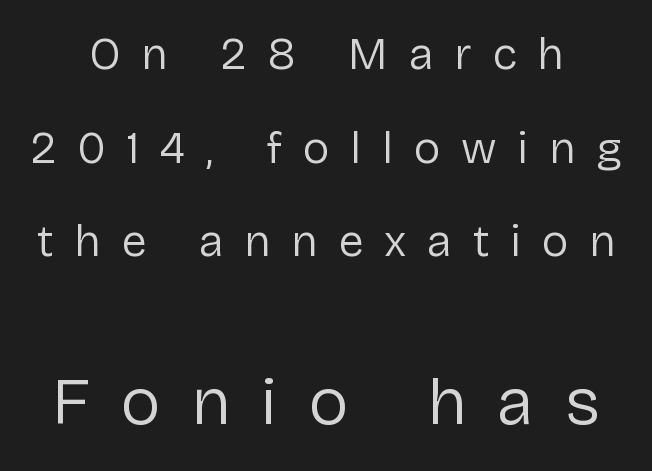
{"serif": "no", "italic": "no", "bold": "no", "weight": "regular", "width": "normal", "stroke_contrast": "low", "x_height": "medium", "monospaced": "no", "underline": "no", "line_spacing": "loose", "line_spacing_ratio": 2.08, "letter_spacing": "wide", "letter_spacing_em": 0.46, "larger_block": "second", "size_ratio": 1.49, "glyph_px": 67}
